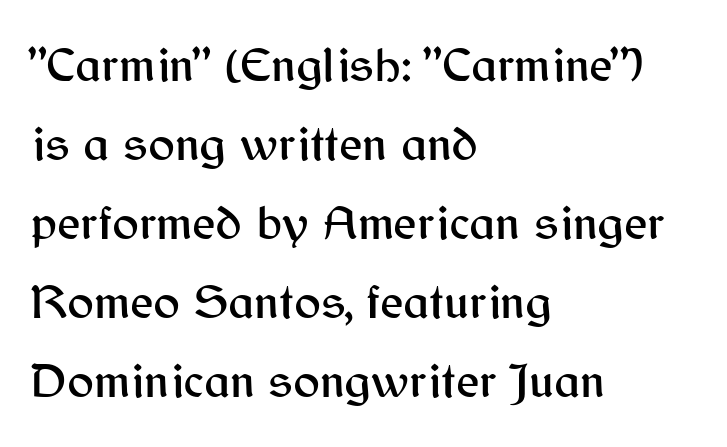
The foot of each line stays bare and open. Students, observe: this is what conventionally led text looks like. A typesetter would call this proportional, since set widths differ per character. The lines in this sample share a left origin and differ only in where they stop. Short note: letters normally spaced.
